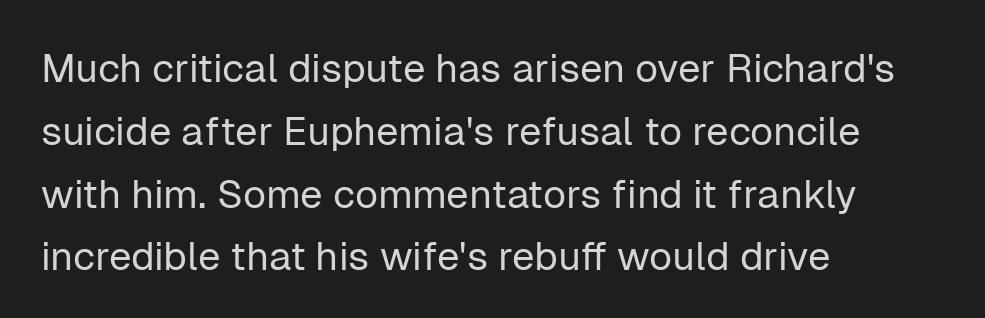
Q: Is the text bold? A: No.
Q: Is the text italic (slanted)? A: No, it is upright.
Q: Is the typeface a serif or a sans-serif typeface? A: Sans-serif.
Q: Is the text underlined? A: No.
Q: How is the paragraph aligned? A: Left-aligned.
Q: Is the spacing between letters normal or unusually wide? A: Normal.
Q: Is the spacing between lines tight, normal or loose? A: Normal.
Q: Width (condensed, normal, or wide)? A: Normal.
Q: Stroke contrast? A: Low.
Q: x-height? A: Medium.
Q: Monospaced? A: No.
